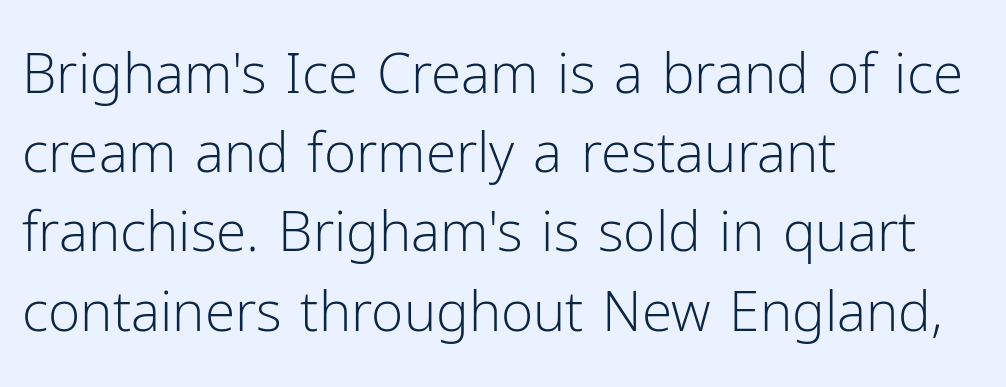
The image shows 55 px light sans-serif type, upright; set left-aligned, normal line spacing (1.44x), normal letter spacing, not underlined; low stroke contrast and a medium x-height.
